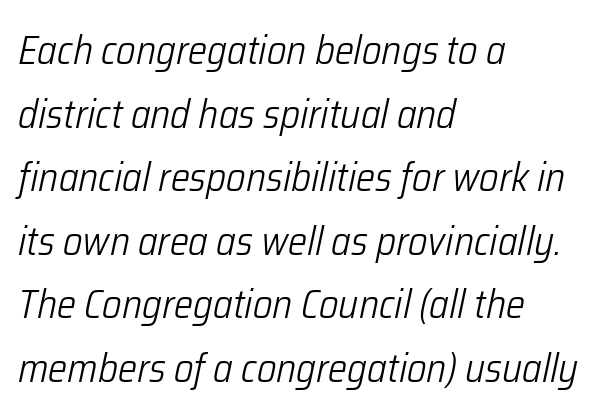
The image shows 40 px light, condensed type, italic (leaning right); set left-aligned, normal line spacing (1.59x), normal letter spacing, not underlined; low stroke contrast and a medium x-height.
